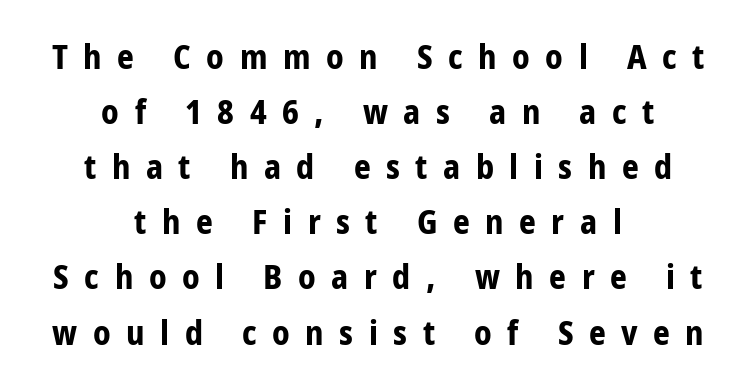
Q: Is the text bold? A: Yes.
Q: Is the text italic (slanted)? A: No, it is upright.
Q: Is the typeface a serif or a sans-serif typeface? A: Sans-serif.
Q: Is the text underlined? A: No.
Q: How is the paragraph aligned? A: Centered.
Q: Is the spacing between letters normal or unusually wide? A: Unusually wide.
Q: Is the spacing between lines tight, normal or loose? A: Normal.
Q: Width (condensed, normal, or wide)? A: Condensed.
Q: Stroke contrast? A: Low.
Q: x-height? A: Large.
Q: Monospaced? A: No.
